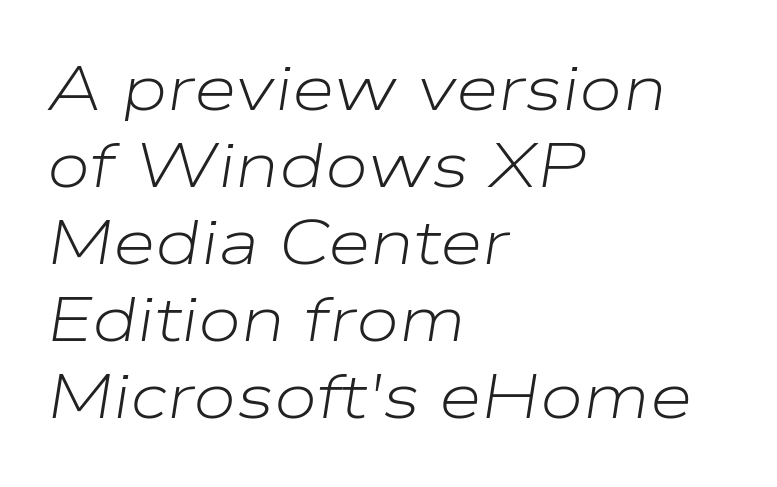
Weight: in the light-to-regular range. You could not count columns in this text — the font is proportionally spaced. Caption: multi-line text, flush left, ragged right. The font's italic variant was chosen for this text. How are the letters spaced? Ordinarily, with no added tracking. This rendering features lettering with no underline.
